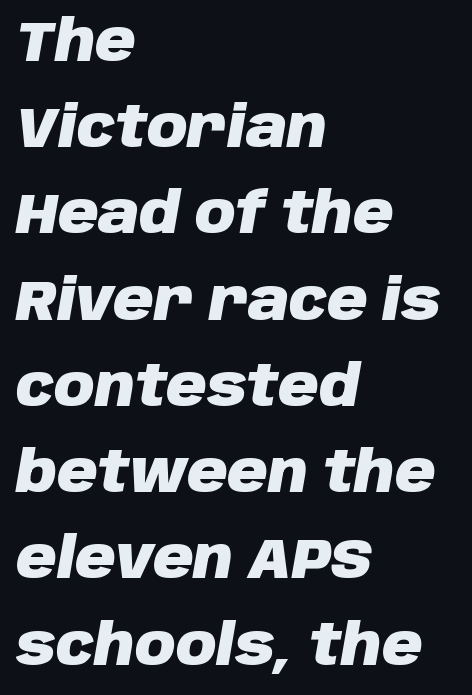
The image shows 56 px heavy type, italic (leaning right); set left-aligned, normal line spacing (1.54x), normal letter spacing, not underlined; low stroke contrast and a large x-height.
